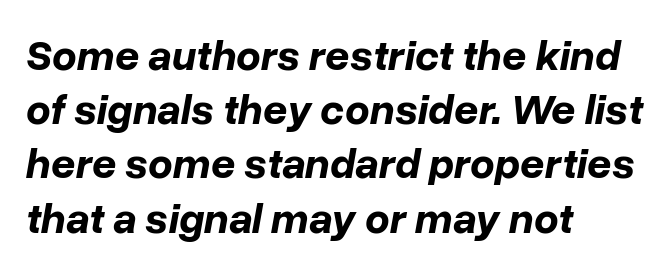
A bare baseline throughout the passage. Strong, thick strokes mark this as bold type. The paragraph has a hard left edge and a soft right edge. The typography opts for an oblique posture over an upright one. Honestly, the row spacing looks completely unremarkable. Character widths vary here, with narrow letters taking less room than wide ones.
